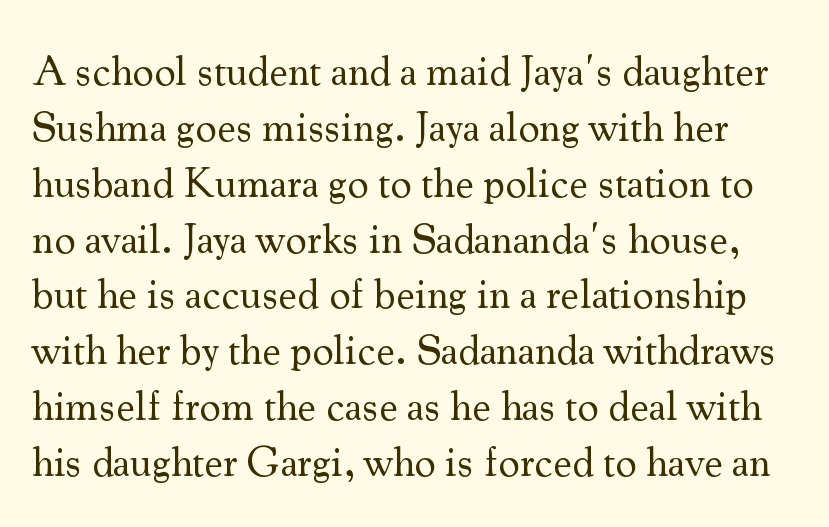
The area under the type is left untouched. The letters sit at their default tracking, neither squeezed nor spread. Proportional: the letters do not fall into vertical columns. This reads as an unemphasized weight, regular at the heaviest. Small tapered or slab feet sit at the stroke ends, so this counts as serif. Every character sits straight up, as roman type does.
